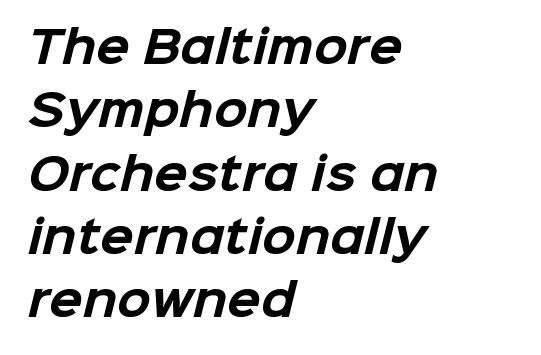
Q: Is the text bold? A: Yes.
Q: Is the typeface a serif or a sans-serif typeface? A: Sans-serif.
Q: Is the text underlined? A: No.
Q: How is the paragraph aligned? A: Left-aligned.
Q: Is the spacing between letters normal or unusually wide? A: Normal.
Q: Is the spacing between lines tight, normal or loose? A: Normal.
Q: Width (condensed, normal, or wide)? A: Normal.
Q: Stroke contrast? A: Low.
Q: x-height? A: Medium.
Q: Monospaced? A: No.
